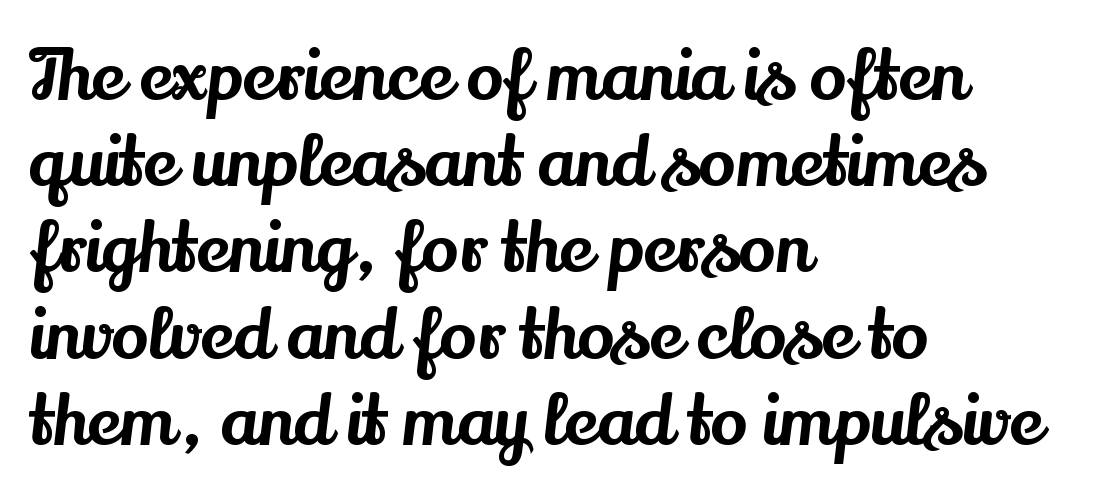
The lines in this sample share a left origin and differ only in where they stop. Varying glyph widths throughout — classic text-font behaviour. Serifs: yes, visible at the terminals of the letterforms. Bare-footed words on every line.
